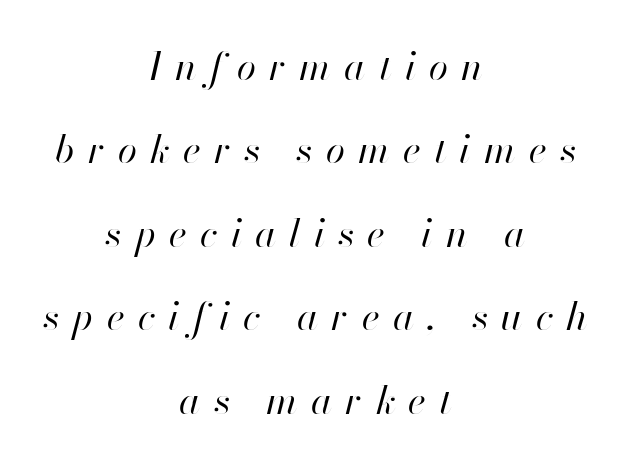
The image shows 39 px regular-weight type, italic (leaning right); set centered, loose line spacing (2.14x), unusually wide letter spacing (+0.34 em), not underlined; high stroke contrast and a small x-height.
